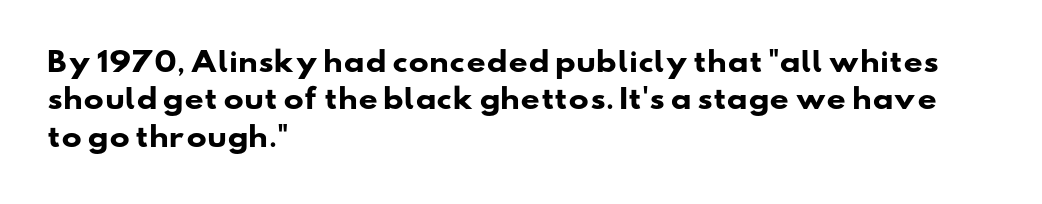
Q: Is the text bold? A: Yes.
Q: Is the text underlined? A: No.
Q: How is the paragraph aligned? A: Left-aligned.
Q: Is the spacing between letters normal or unusually wide? A: Normal.
Q: Is the spacing between lines tight, normal or loose? A: Normal.
